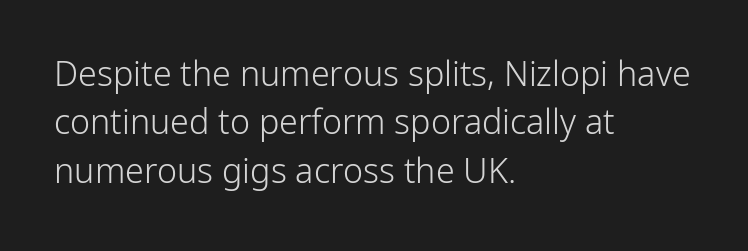
{"serif": "no", "italic": "no", "bold": "no", "weight": "light", "width": "normal", "stroke_contrast": "low", "x_height": "medium", "monospaced": "no", "underline": "no", "align": "left", "line_spacing": "normal", "line_spacing_ratio": 1.42, "letter_spacing": "normal", "letter_spacing_em": 0.0, "glyph_px": 34}
